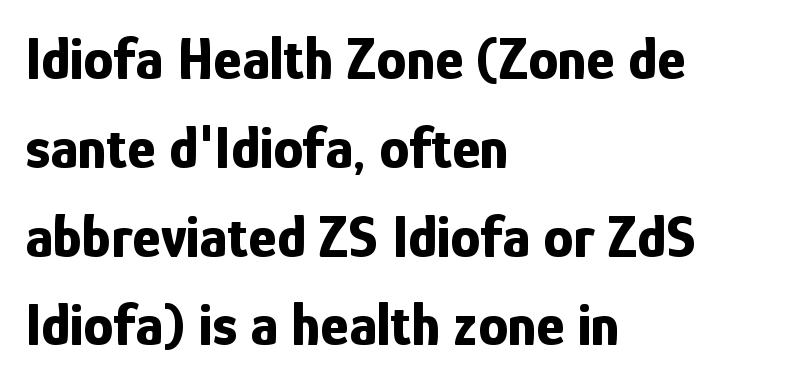
{"serif": "no", "italic": "no", "bold": "yes", "weight": "bold", "width": "condensed", "stroke_contrast": "low", "x_height": "medium", "monospaced": "no", "underline": "no", "align": "left", "line_spacing": "normal", "line_spacing_ratio": 1.48, "letter_spacing": "normal", "letter_spacing_em": 0.0, "glyph_px": 60}
